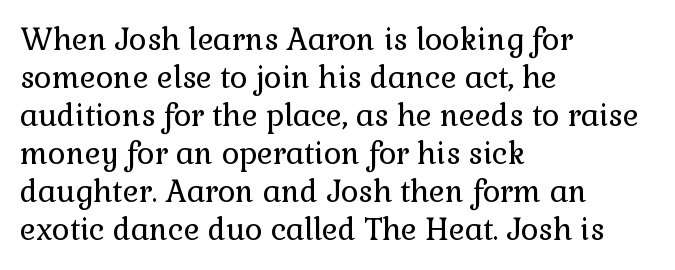
Q: Is the text bold? A: No.
Q: Is the text italic (slanted)? A: No, it is upright.
Q: Is the typeface a serif or a sans-serif typeface? A: Serif.
Q: Is the text underlined? A: No.
Q: How is the paragraph aligned? A: Left-aligned.
Q: Is the spacing between letters normal or unusually wide? A: Normal.
Q: Is the spacing between lines tight, normal or loose? A: Normal.
Q: Width (condensed, normal, or wide)? A: Normal.
Q: Stroke contrast? A: Low.
Q: x-height? A: Medium.
Q: Monospaced? A: No.
